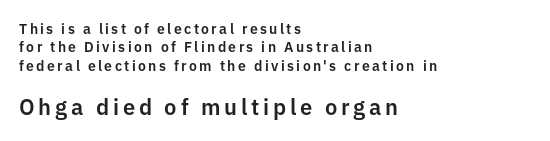
Whoever set this made the second block the dominant, larger element. The ragged edge is on the right, which tells us the setting is flush left. Lines of text with bare space underneath. The space between consecutive lines is moderate. Quick note: not italic, upright.
